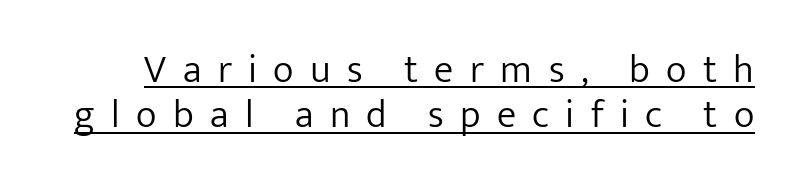
Think of a printed novel: that variable character pitch is what you see here. This is sans-serif lettering, the kind often seen on screens and signage. The letters stand straight up with perfectly vertical stems. Caption: lettering with a line underneath.
